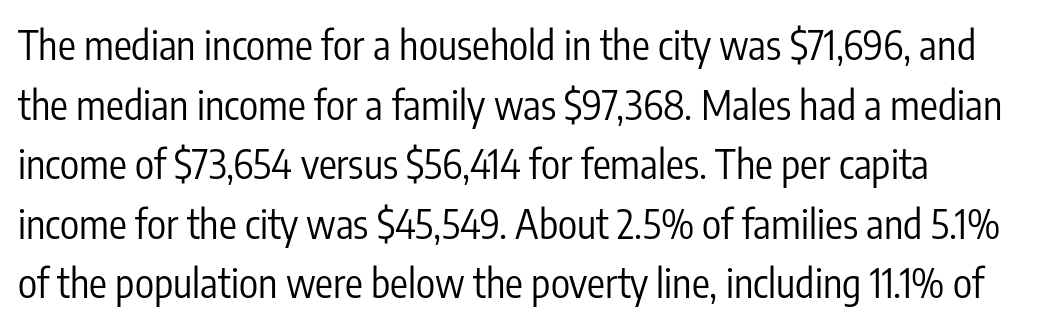
{"serif": "no", "italic": "no", "bold": "no", "weight": "regular", "width": "condensed", "stroke_contrast": "low", "x_height": "medium", "monospaced": "no", "underline": "no", "align": "left", "line_spacing": "normal", "line_spacing_ratio": 1.49, "letter_spacing": "normal", "letter_spacing_em": 0.0, "glyph_px": 40}
